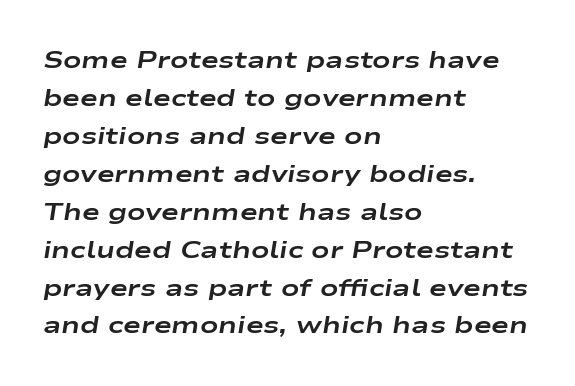
{"italic": "yes", "lean": "right", "slant_degrees": 9, "bold": "yes", "underline": "no", "align": "left", "line_spacing": "normal", "line_spacing_ratio": 1.58, "letter_spacing": "normal", "letter_spacing_em": 0.0, "glyph_px": 24}
